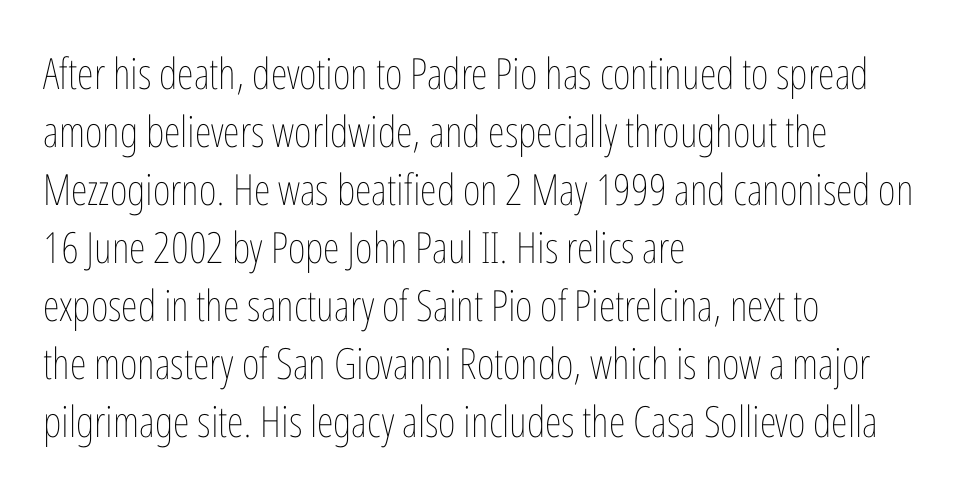
Q: Is the text bold? A: No.
Q: Is the text italic (slanted)? A: No, it is upright.
Q: Is the text underlined? A: No.
Q: How is the paragraph aligned? A: Left-aligned.
Q: Is the spacing between letters normal or unusually wide? A: Normal.
Q: Is the spacing between lines tight, normal or loose? A: Normal.
Q: Width (condensed, normal, or wide)? A: Condensed.
Q: Stroke contrast? A: Low.
Q: x-height? A: Medium.
Q: Monospaced? A: No.
